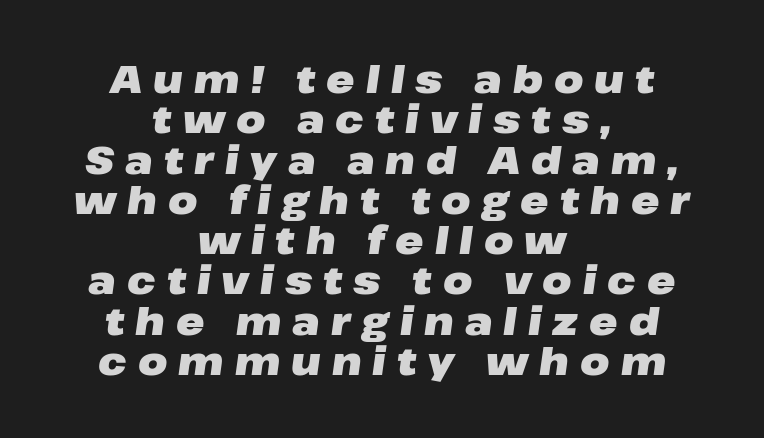
{"italic": "yes", "lean": "right", "slant_degrees": 8, "bold": "yes", "weight": "heavy", "width": "wide", "stroke_contrast": "low", "x_height": "medium", "monospaced": "no", "underline": "no", "align": "center", "line_spacing": "tight", "line_spacing_ratio": 1.06, "letter_spacing": "wide", "letter_spacing_em": 0.29, "glyph_px": 38}
